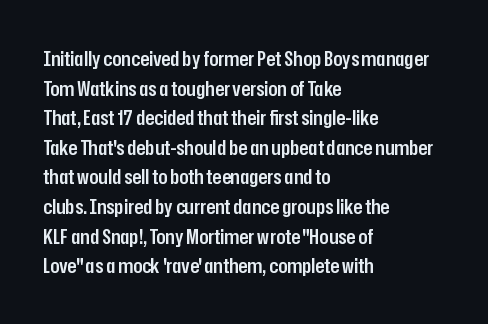
Q: Is the text bold? A: Semi-bold.
Q: Is the text italic (slanted)? A: No, it is upright.
Q: Is the text underlined? A: No.
Q: How is the paragraph aligned? A: Left-aligned.
Q: Is the spacing between letters normal or unusually wide? A: Normal.
Q: Is the spacing between lines tight, normal or loose? A: Normal.
